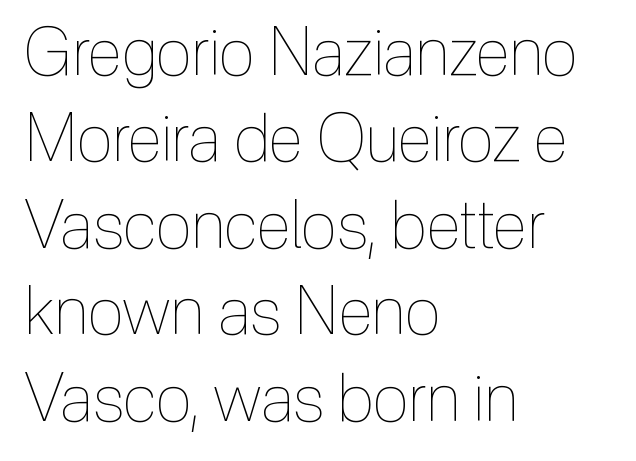
{"italic": "no", "bold": "no", "weight": "thin", "width": "condensed", "x_height": "medium", "monospaced": "no", "underline": "no", "align": "left", "line_spacing": "normal", "line_spacing_ratio": 1.31, "letter_spacing": "normal", "letter_spacing_em": 0.0, "glyph_px": 66}
